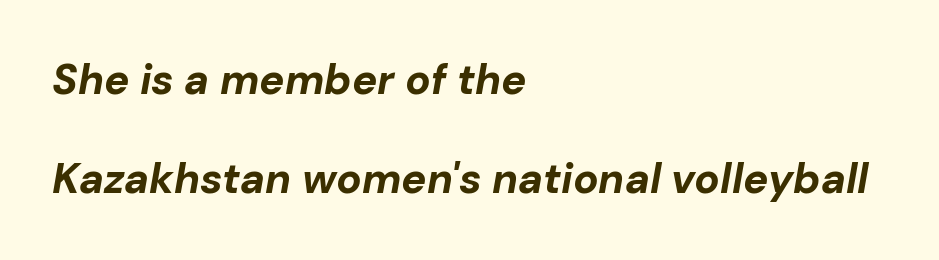
{"italic": "yes", "lean": "right", "slant_degrees": 10, "bold": "yes", "weight": "bold", "width": "normal", "stroke_contrast": "low", "x_height": "medium", "monospaced": "no", "underline": "no", "align": "left", "line_spacing": "loose", "line_spacing_ratio": 2.36, "letter_spacing": "normal", "letter_spacing_em": 0.0, "glyph_px": 42}
